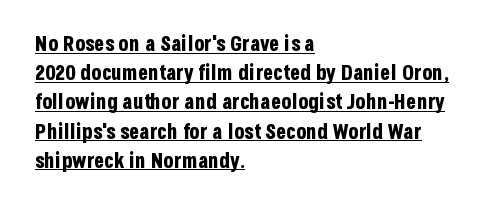
Reading down the column, the eye jumps a familiar distance to each next line. Strong, thick strokes mark this as bold type. One-word summary of the alignment: left. These characters rest on top of a visible drawn line. Look at the tracking — it's just the regular setting, nothing added. A roman cut, with each character standing at attention.
